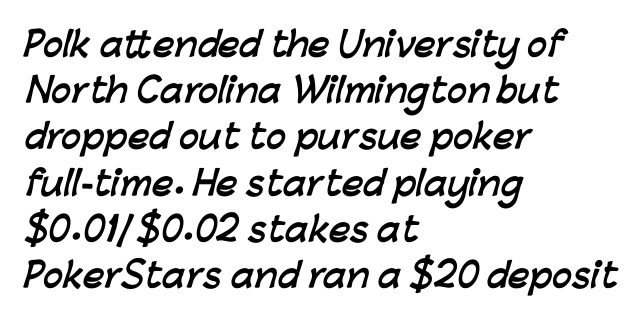
{"serif": "no", "bold": "yes", "weight": "semibold", "width": "normal", "stroke_contrast": "low", "x_height": "medium", "monospaced": "no", "underline": "no", "align": "left", "line_spacing": "normal", "line_spacing_ratio": 1.4, "letter_spacing": "normal", "letter_spacing_em": 0.0, "glyph_px": 33}
